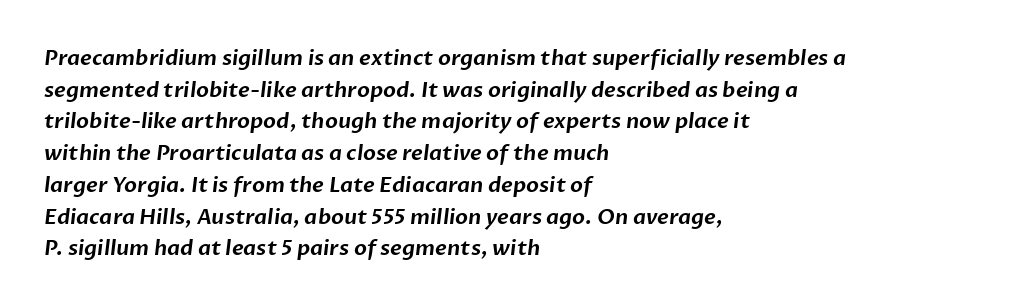
{"underline": "no", "align": "left", "line_spacing": "normal", "line_spacing_ratio": 1.51, "letter_spacing": "normal", "letter_spacing_em": 0.0, "glyph_px": 21}
